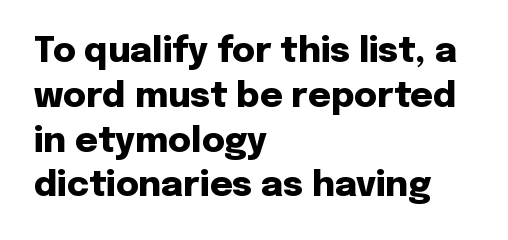
The image shows 35 px heavy sans-serif type, upright; set left-aligned, normal line spacing (1.28x), normal letter spacing, not underlined; low stroke contrast and a medium x-height.
